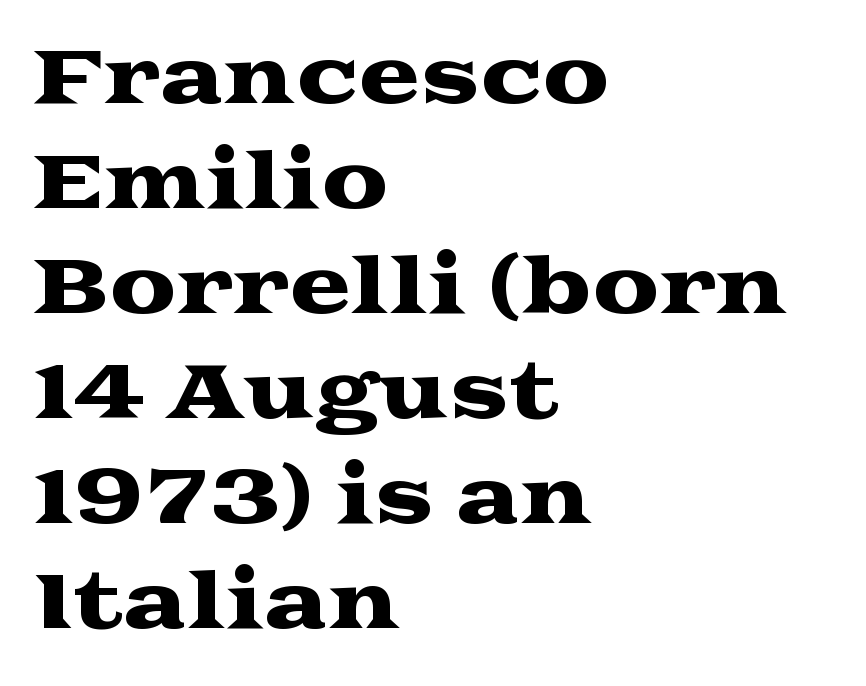
Q: Is the text italic (slanted)? A: No, it is upright.
Q: Is the typeface a serif or a sans-serif typeface? A: Serif.
Q: Is the text underlined? A: No.
Q: How is the paragraph aligned? A: Left-aligned.
Q: Is the spacing between letters normal or unusually wide? A: Normal.
Q: Is the spacing between lines tight, normal or loose? A: Normal.
Q: Width (condensed, normal, or wide)? A: Wide.
Q: Stroke contrast? A: Medium.
Q: x-height? A: Medium.
Q: Monospaced? A: No.
